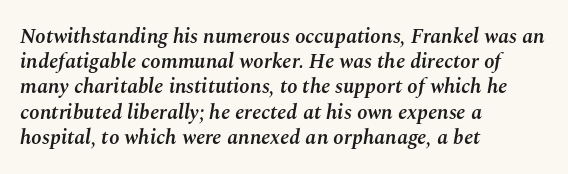
{"italic": "yes", "lean": "right", "slant_degrees": 10, "bold": "semi", "underline": "no", "align": "left", "line_spacing_ratio": 1.2, "letter_spacing": "normal", "letter_spacing_em": 0.0, "glyph_px": 21}
